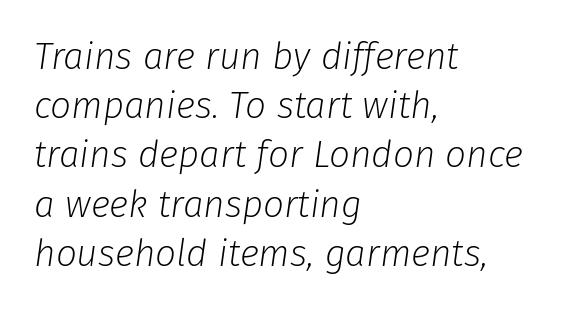
{"italic": "yes", "lean": "right", "slant_degrees": 8, "bold": "no", "weight": "light", "width": "normal", "stroke_contrast": "low", "x_height": "medium", "monospaced": "no", "underline": "no", "align": "left", "line_spacing": "normal", "line_spacing_ratio": 1.33, "letter_spacing": "normal", "letter_spacing_em": 0.0, "glyph_px": 37}
